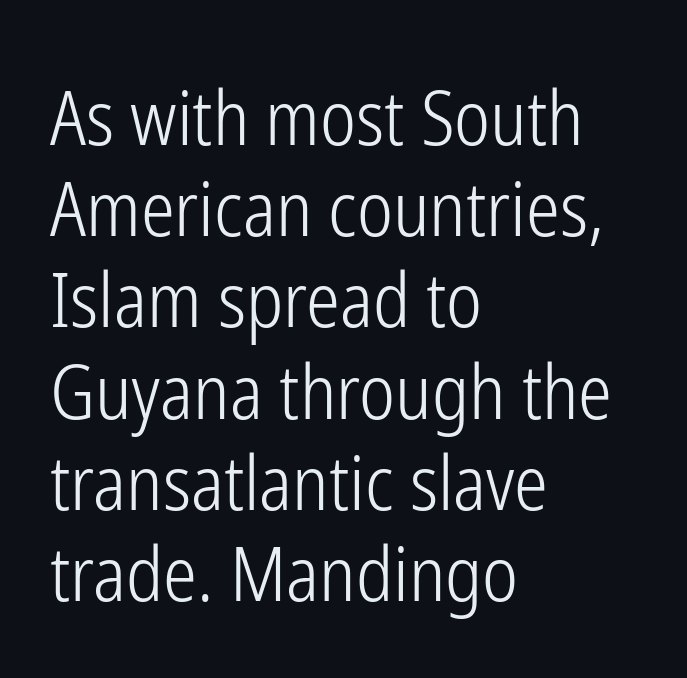
{"serif": "no", "italic": "no", "bold": "no", "weight": "light", "width": "condensed", "stroke_contrast": "low", "x_height": "medium", "monospaced": "no", "underline": "no", "align": "left", "line_spacing_ratio": 1.2, "letter_spacing": "normal", "letter_spacing_em": 0.0, "glyph_px": 76}
